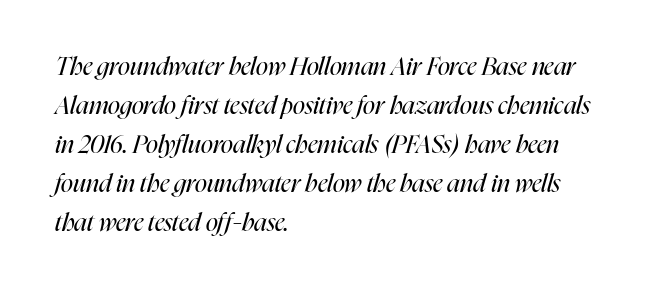
Q: Is the text bold? A: No.
Q: Is the text italic (slanted)? A: Yes, it leans right by about 16 degrees.
Q: Is the text underlined? A: No.
Q: How is the paragraph aligned? A: Left-aligned.
Q: Is the spacing between letters normal or unusually wide? A: Normal.
Q: Is the spacing between lines tight, normal or loose? A: Normal.
